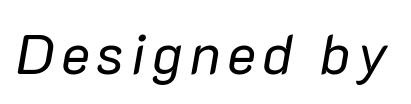
The image shows 55 px regular-weight type, italic (leaning right); set not underlined; low stroke contrast and a medium x-height.
